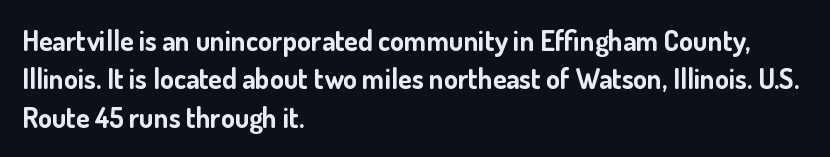
The image shows 28 px bold sans-serif type, upright; set left-aligned, normal line spacing (1.37x), normal letter spacing, not underlined; low stroke contrast and a small x-height.
